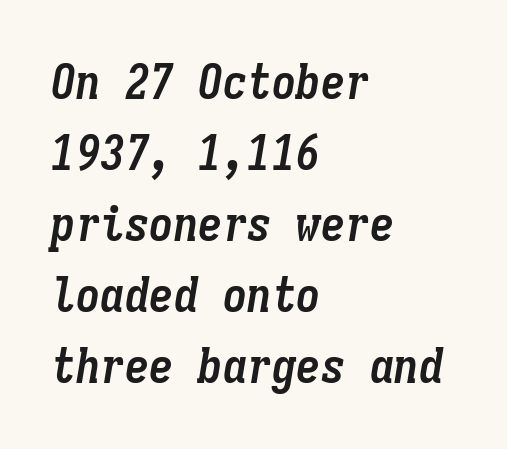
A classic flush-left, rag-right setting is used for this passage. Each new line begins a customary step beneath the previous one. Monospaced: the letters line up in strict vertical columns. The glyphs have the mass of a bold cut. Slant detected: the letters are inclined.
